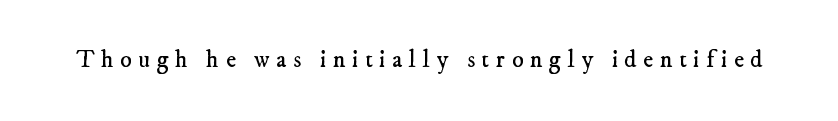
{"bold": "no", "underline": "no", "letter_spacing": "wide", "letter_spacing_em": 0.28, "glyph_px": 24}
